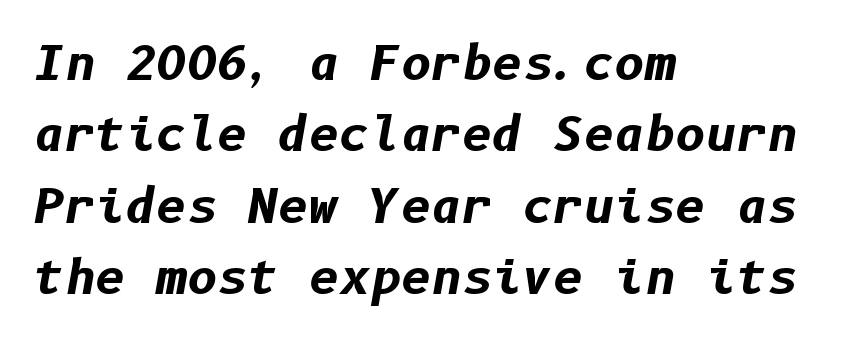
A full-strength bold gives these letters their thick strokes. The compositor pushed each line to the left boundary. The whole block is typeset with a tilt. One glance says typical: line gaps are just what's usual. Check under the words: just untouched page. You could call the tracking neutral — neither tight nor loose.
